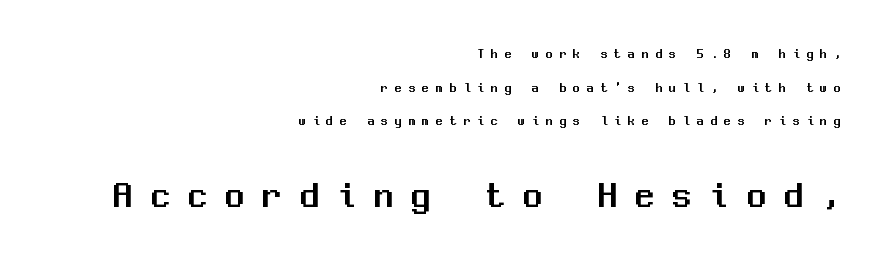
The image shows 38 px sans-serif type, upright, monospaced; set right-aligned, loose line spacing (2.4x), unusually wide letter spacing (+0.48 em), not underlined; the second (bottom) block is 2.71x larger; medium stroke contrast and a medium x-height.
